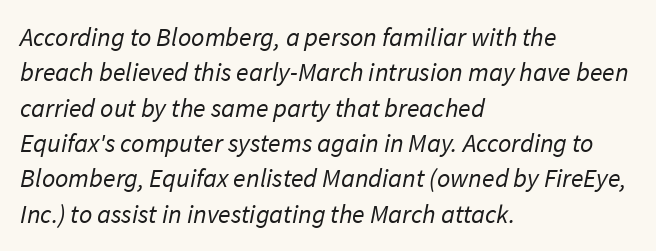
The image shows 26 px text type; set left-aligned, normal line spacing (1.36x), normal letter spacing, not underlined.
